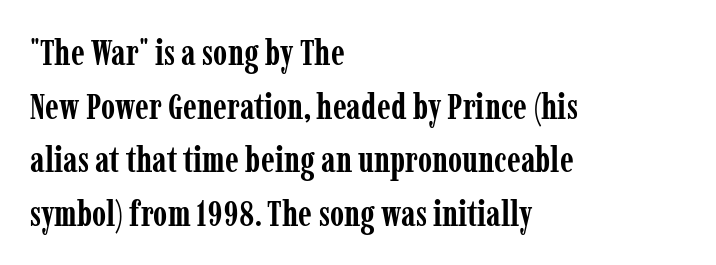
Vertical spacing — default. The type family on display is of the serif kind. Honestly, the letter spacing is just normal — you wouldn't notice it. Look at the stroke-to-counter ratio: heavy, a bold.
